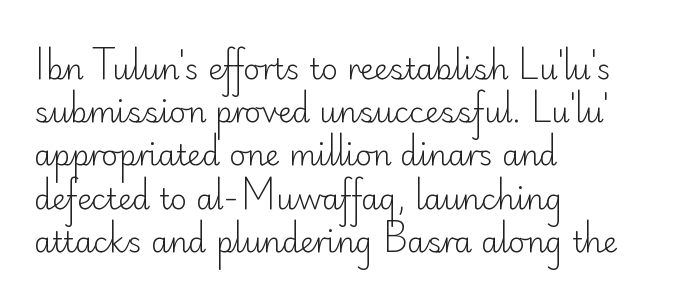
Does the type have serifs? No, each stem ends abruptly. The face used here is proportionally spaced, like ordinary book or web type. Glyph-to-glyph distance matches everyday printed text. No heavy texture on the line: the type isn't bold. Rule under the text: the space is simply empty. Ascenders rise straight up at ninety degrees.
